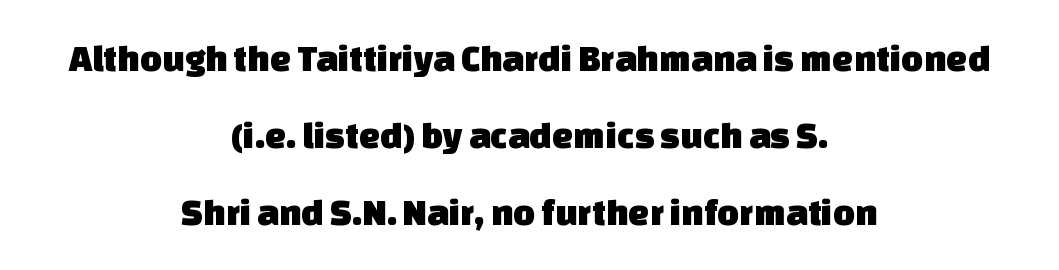
{"serif": "no", "width": "normal", "stroke_contrast": "low", "x_height": "large", "monospaced": "no", "underline": "no", "align": "center", "line_spacing": "loose", "line_spacing_ratio": 2.03, "letter_spacing": "normal", "letter_spacing_em": 0.0, "glyph_px": 38}
